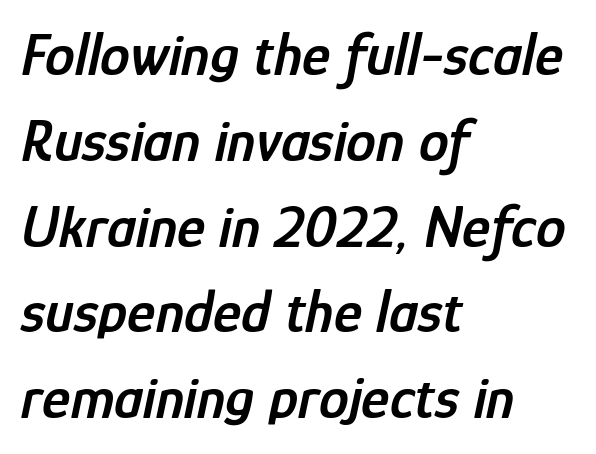
Q: Is the text bold? A: Semi-bold.
Q: Is the text italic (slanted)? A: Yes, it leans right by about 12 degrees.
Q: Is the text underlined? A: No.
Q: How is the paragraph aligned? A: Left-aligned.
Q: Is the spacing between letters normal or unusually wide? A: Normal.
Q: Is the spacing between lines tight, normal or loose? A: Normal.
Q: Width (condensed, normal, or wide)? A: Condensed.
Q: Stroke contrast? A: Low.
Q: x-height? A: Medium.
Q: Monospaced? A: No.
